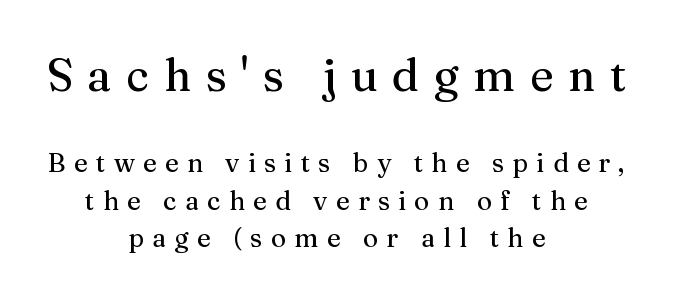
The image shows 45 px serif type, upright; set centered, normal line spacing (1.43x), unusually wide letter spacing (+0.32 em), not underlined; the first (top) block is 1.73x larger; medium stroke contrast and a medium x-height.
